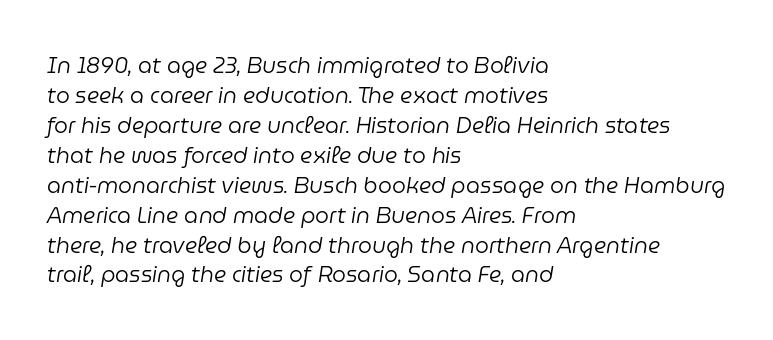
Q: Is the text bold? A: No.
Q: Is the text italic (slanted)? A: Yes, it leans right by about 9 degrees.
Q: Is the text underlined? A: No.
Q: How is the paragraph aligned? A: Left-aligned.
Q: Is the spacing between letters normal or unusually wide? A: Normal.
Q: Is the spacing between lines tight, normal or loose? A: Normal.
